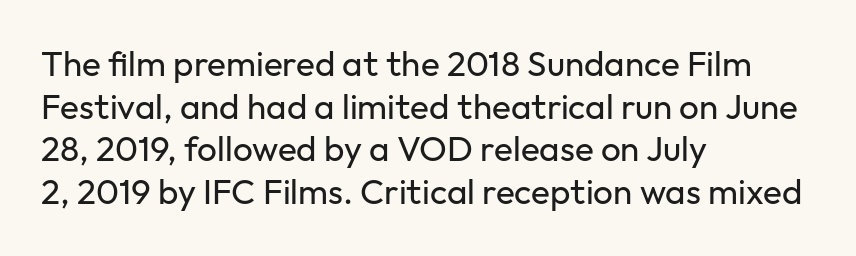
Q: Is the text bold? A: No.
Q: Is the text italic (slanted)? A: No, it is upright.
Q: Is the typeface a serif or a sans-serif typeface? A: Sans-serif.
Q: Is the text underlined? A: No.
Q: How is the paragraph aligned? A: Left-aligned.
Q: Is the spacing between letters normal or unusually wide? A: Normal.
Q: Width (condensed, normal, or wide)? A: Normal.
Q: Stroke contrast? A: Low.
Q: x-height? A: Medium.
Q: Monospaced? A: No.
